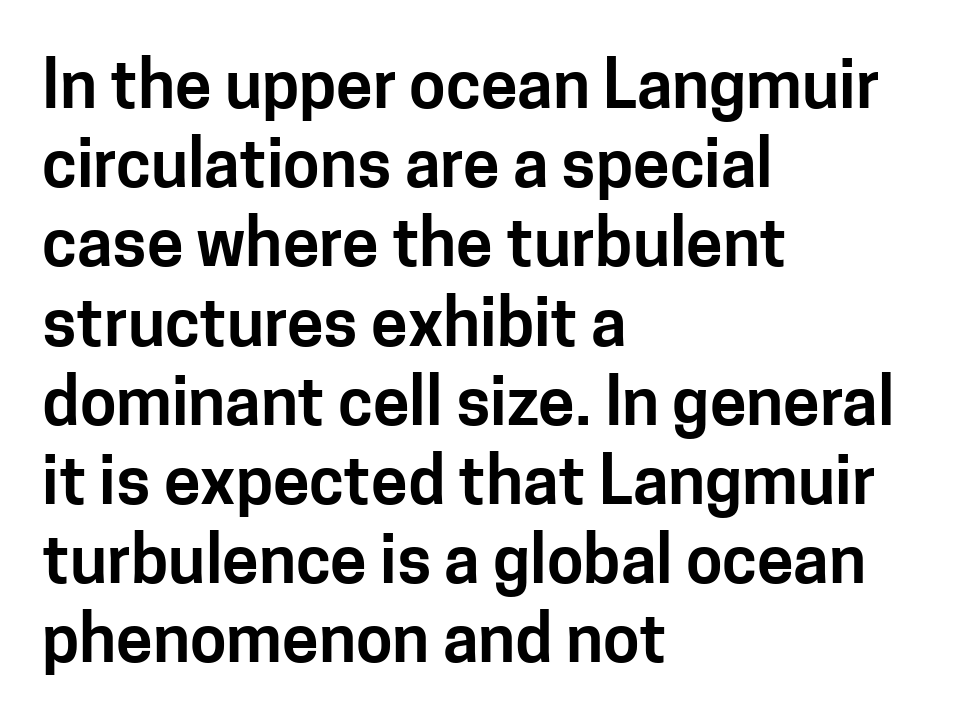
{"serif": "no", "italic": "no", "width": "normal", "stroke_contrast": "low", "x_height": "medium", "monospaced": "no", "underline": "no", "align": "left", "line_spacing_ratio": 1.2, "letter_spacing": "normal", "letter_spacing_em": 0.0, "glyph_px": 66}
